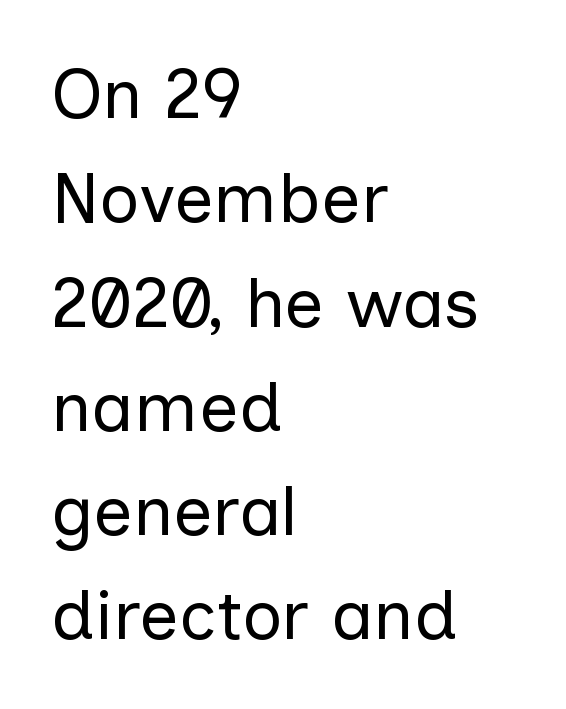
{"serif": "no", "italic": "no", "bold": "no", "weight": "regular", "width": "normal", "stroke_contrast": "low", "x_height": "medium", "monospaced": "no", "underline": "no", "align": "left", "line_spacing": "normal", "line_spacing_ratio": 1.49, "letter_spacing": "normal", "letter_spacing_em": 0.0, "glyph_px": 70}
